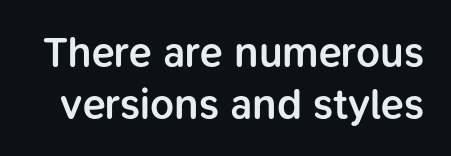
Tracking value appears to be zero — textbook default spacing. Nope, no serifs anywhere on these letters. The face used here is a semibold: visibly heavier than regular, lighter than bold. Varying glyph widths throughout — classic text-font behaviour. The area under the type is left untouched.
